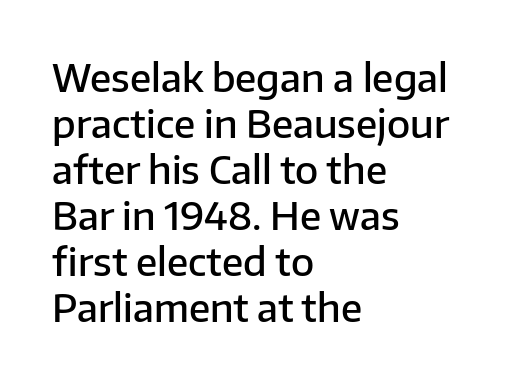
Typographic density is moderately raised because the face is semibold. You could not count columns in this text — the font is proportionally spaced. Clear beneath every line of the passage. The letters stand upright; this is a roman face. To sum up the face: it is a sans, with no serifs. A student would call this left alignment; a typographer would say flush left, rag right.
